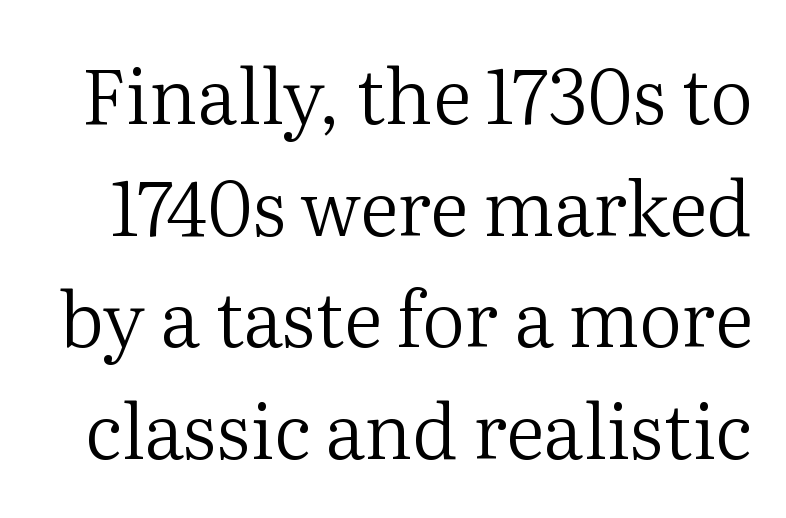
The image shows 76 px regular-weight serif type, upright; set normal line spacing (1.47x), normal letter spacing, not underlined; medium stroke contrast and a medium x-height.
